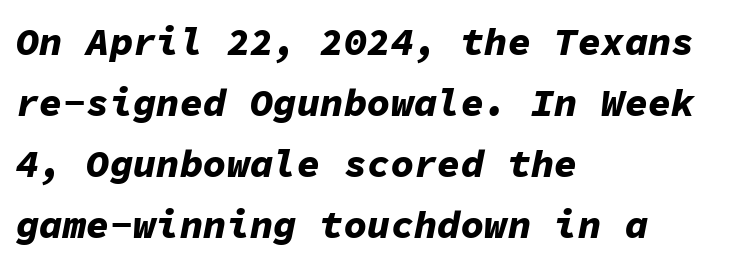
Q: Is the text bold? A: Yes.
Q: Is the text italic (slanted)? A: Yes, it leans right by about 11 degrees.
Q: Is the text underlined? A: No.
Q: How is the paragraph aligned? A: Left-aligned.
Q: Is the spacing between letters normal or unusually wide? A: Normal.
Q: Is the spacing between lines tight, normal or loose? A: Normal.
Q: Width (condensed, normal, or wide)? A: Normal.
Q: Stroke contrast? A: Low.
Q: x-height? A: Medium.
Q: Monospaced? A: Yes.
